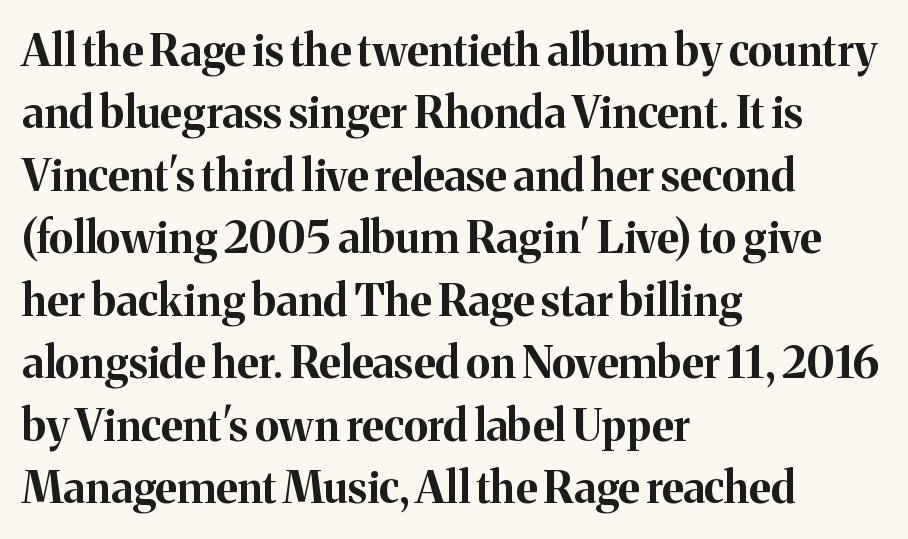
Proportional: the letters do not fall into vertical columns. Successive baselines arrive at the customary interval. In terms of letterspacing, this is plain default setting. Compared with an ordinary text face, these strokes are far heavier — a full bold. The gap between lines stays unmarked. Horizontal alignment here is leftward, the default for most running prose.
